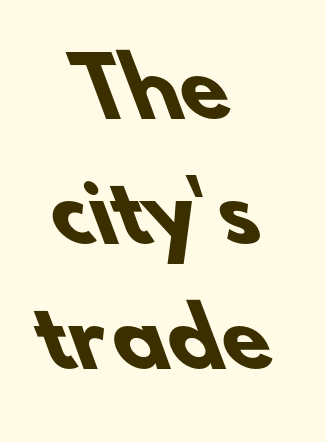
Serif or sans? Sans — the stroke terminals are bare. Clear beneath every line of the passage. Between one letter and the next there's only the usual sliver of space. A dark, heavy texture on the line: the type is bold.
